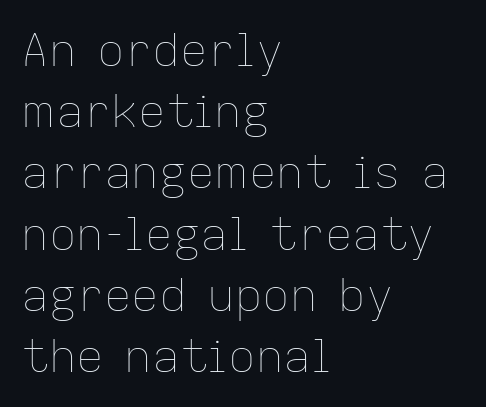
Q: Is the text bold? A: No.
Q: Is the text italic (slanted)? A: No, it is upright.
Q: Is the text underlined? A: No.
Q: How is the paragraph aligned? A: Left-aligned.
Q: Is the spacing between letters normal or unusually wide? A: Normal.
Q: Is the spacing between lines tight, normal or loose? A: Normal.
Q: Width (condensed, normal, or wide)? A: Normal.
Q: Stroke contrast? A: Low.
Q: x-height? A: Medium.
Q: Monospaced? A: No.
